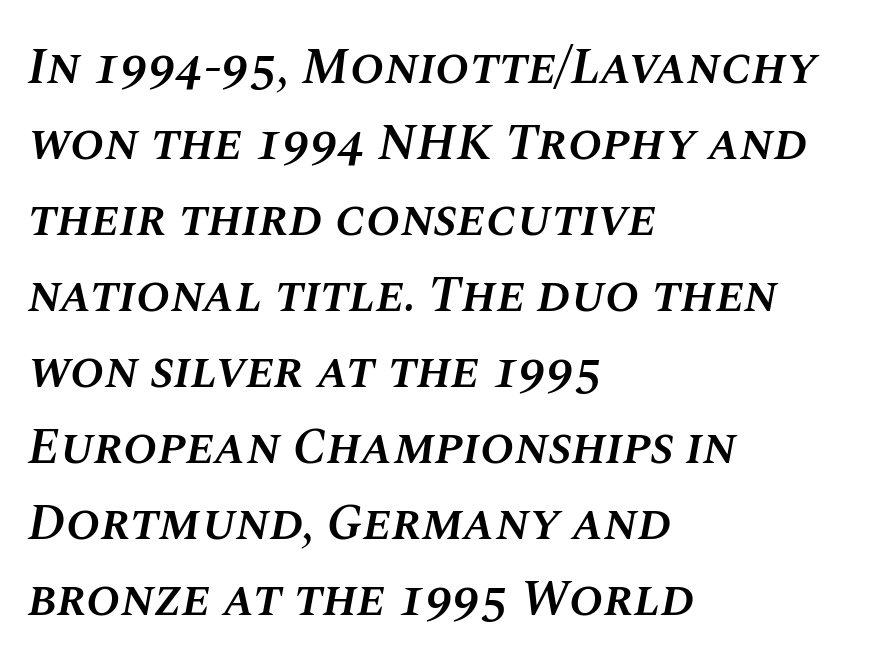
Weight: semibold (demi). The paragraph has a hard left edge and a soft right edge. The rendering uses a moderate line-height, typical for paragraphs. Here the glyphs are tracked normally, forming tight word shapes. The face used here is proportionally spaced, like ordinary book or web type. Descenders hang freely into open space.
